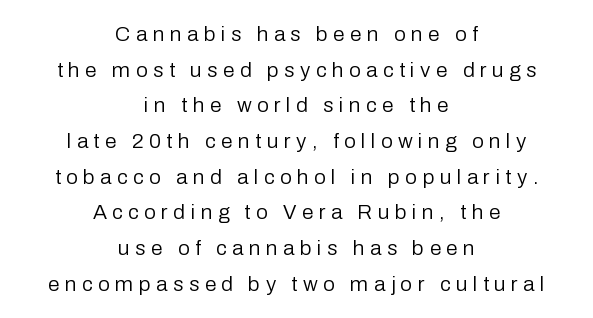
{"italic": "no", "bold": "no", "underline": "no", "align": "center", "line_spacing": "normal", "line_spacing_ratio": 1.7, "letter_spacing": "wide", "letter_spacing_em": 0.26, "glyph_px": 21}
